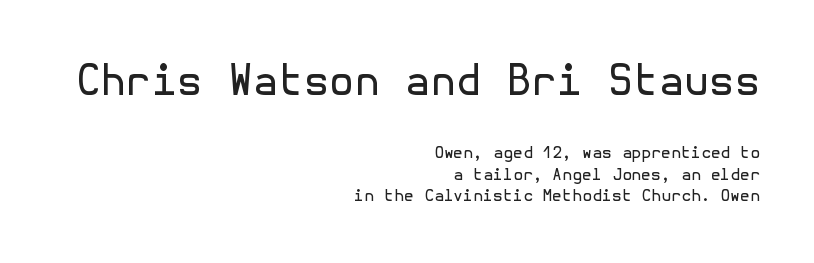
The passage shown is not underscored anywhere. The face used here appears at its bigger size in the upper chunk. Caption: standard tracking, unaltered. Stroke thickness stays within the range of a standard reading face or lighter. In CSS terms this would be text-align: right.
